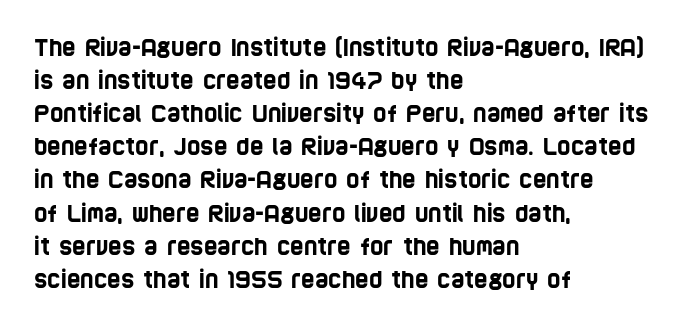
The area under the type is left untouched. Short note: letters normally spaced. The paragraph has a hard left edge and a soft right edge. Whoever set this chose a conventional vertical rhythm.
